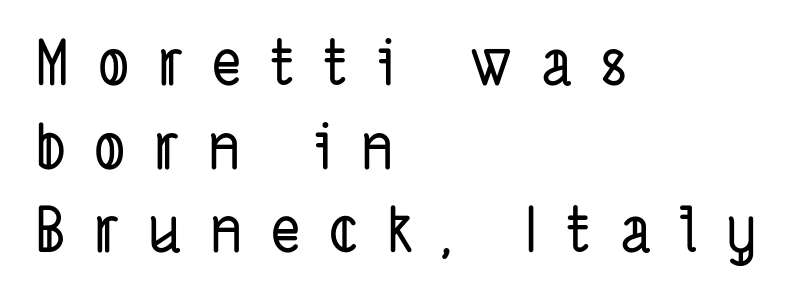
The image shows 62 px condensed sans-serif type; set left-aligned, normal line spacing (1.35x), unusually wide letter spacing (+0.46 em), not underlined; low stroke contrast and a medium x-height.
